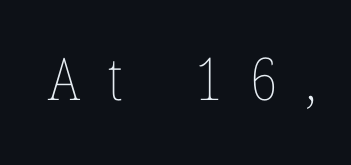
Lines of text with bare space underneath. Looks like regular typesetting: each glyph gets only the width it needs. Caption: face not bold, strokes unweighted. The gaps between neighbouring characters are conspicuously large. A typesetter would mark this as roman, not italic.
